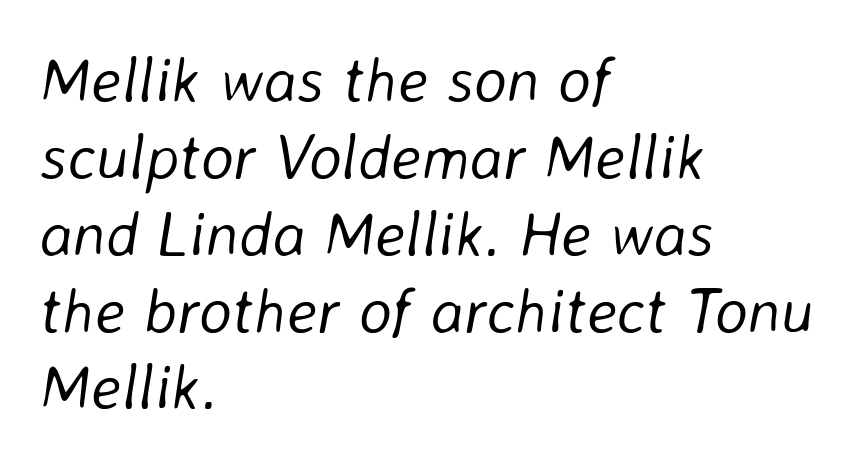
Q: Is the text bold? A: No.
Q: Is the text italic (slanted)? A: Yes, it leans right by about 8 degrees.
Q: Is the text underlined? A: No.
Q: How is the paragraph aligned? A: Left-aligned.
Q: Is the spacing between letters normal or unusually wide? A: Normal.
Q: Width (condensed, normal, or wide)? A: Normal.
Q: Stroke contrast? A: Low.
Q: x-height? A: Medium.
Q: Monospaced? A: No.
